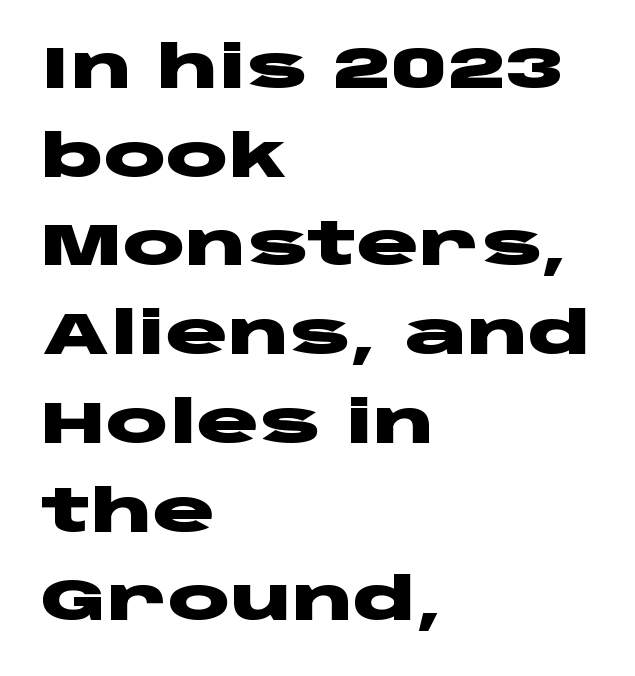
Each letter keeps its own natural width here, so spacing adapts to shape. Notice how the stems are strictly vertical — no italics here. Plenty of ink on the page — the face is bold. The passage is arranged the way most books set body copy — flush left. There is no visible air inserted between adjacent glyphs.
